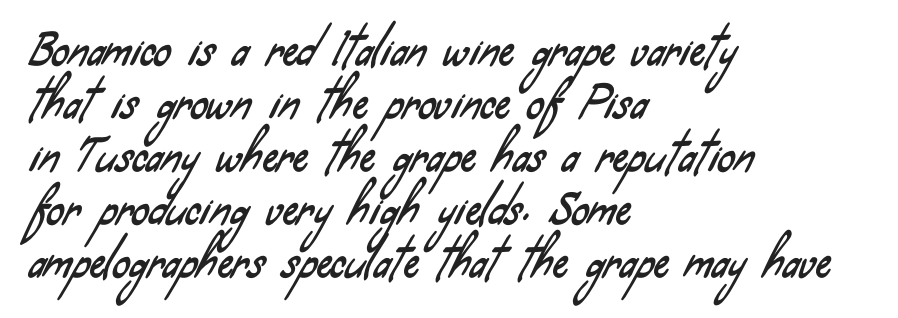
Does extra space separate the letters? No, they use regular spacing. The rendering uses natural spacing where letterforms have individual widths. Every row of glyphs begins at an identical x-position on the left. Check where the strokes stop: nothing finishes them off — pure sans.
